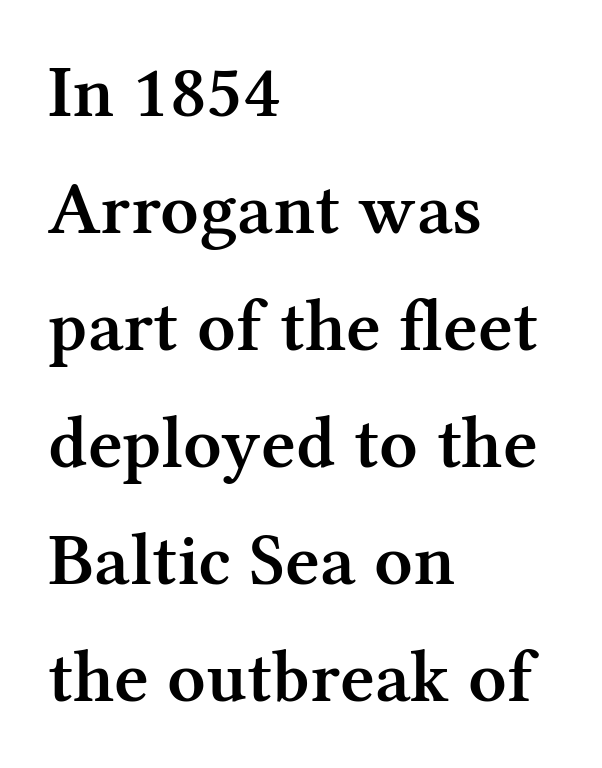
The image shows 75 px semibold serif type, upright; set left-aligned, normal line spacing (1.56x), normal letter spacing, not underlined; medium stroke contrast and a medium x-height.
